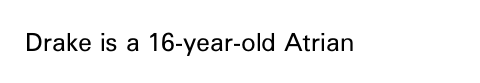
{"italic": "no", "bold": "no", "underline": "no", "letter_spacing": "normal", "letter_spacing_em": 0.0, "glyph_px": 25}
